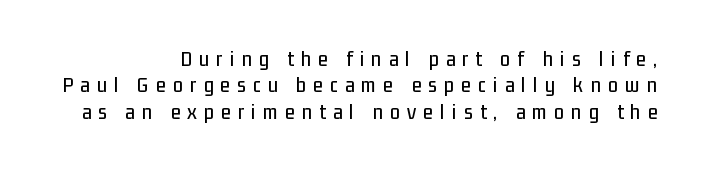
The paragraph has a hard right edge and a soft left edge. Do the letters lean? They stand straight. Nobody drew a line under any word here. How are the letters spaced? Widely, with obvious added tracking.
